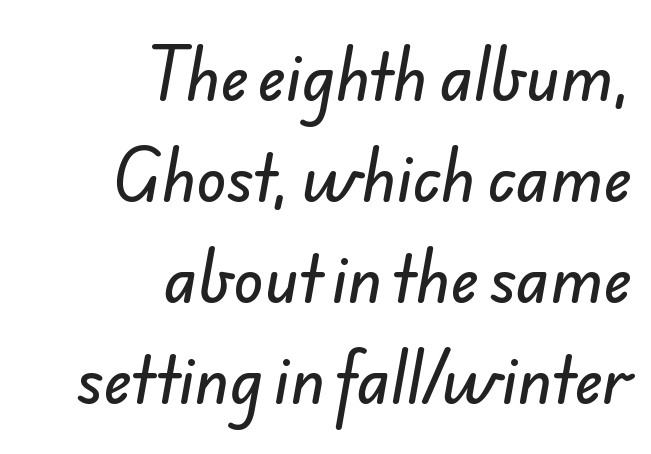
Q: Is the typeface a serif or a sans-serif typeface? A: Sans-serif.
Q: Is the text underlined? A: No.
Q: How is the paragraph aligned? A: Right-aligned.
Q: Is the spacing between letters normal or unusually wide? A: Normal.
Q: Is the spacing between lines tight, normal or loose? A: Normal.
Q: Width (condensed, normal, or wide)? A: Normal.
Q: Stroke contrast? A: Low.
Q: x-height? A: Small.
Q: Monospaced? A: No.
